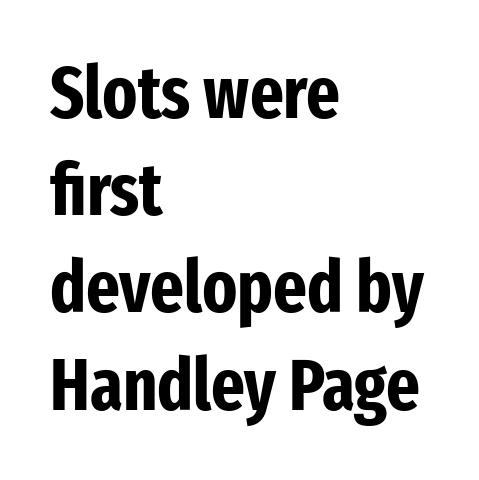
{"serif": "no", "italic": "no", "bold": "yes", "weight": "bold", "width": "condensed", "stroke_contrast": "low", "x_height": "medium", "monospaced": "no", "underline": "no", "align": "left", "line_spacing": "normal", "line_spacing_ratio": 1.35, "letter_spacing": "normal", "letter_spacing_em": 0.0, "glyph_px": 72}
